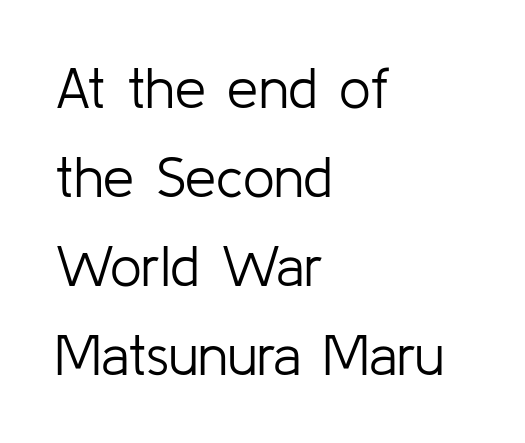
The image shows 56 px light sans-serif type, upright; set left-aligned, normal line spacing (1.59x), normal letter spacing, not underlined; low stroke contrast and a medium x-height.
